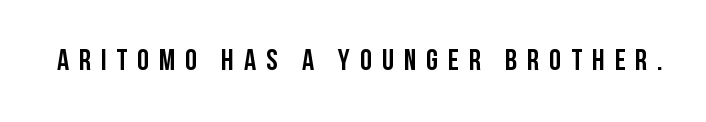
Q: Is the text italic (slanted)? A: No, it is upright.
Q: Is the typeface a serif or a sans-serif typeface? A: Sans-serif.
Q: Is the text underlined? A: No.
Q: Is the spacing between letters normal or unusually wide? A: Unusually wide.
Q: Width (condensed, normal, or wide)? A: Condensed.
Q: Stroke contrast? A: Low.
Q: x-height? A: Large.
Q: Monospaced? A: No.
